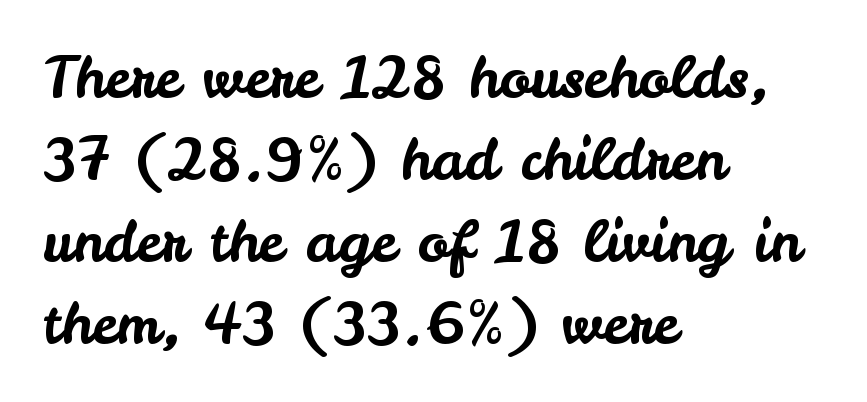
{"serif": "no", "width": "normal", "stroke_contrast": "low", "x_height": "small", "monospaced": "no", "underline": "no", "align": "left", "line_spacing": "normal", "line_spacing_ratio": 1.44, "letter_spacing": "normal", "letter_spacing_em": 0.0, "glyph_px": 57}
